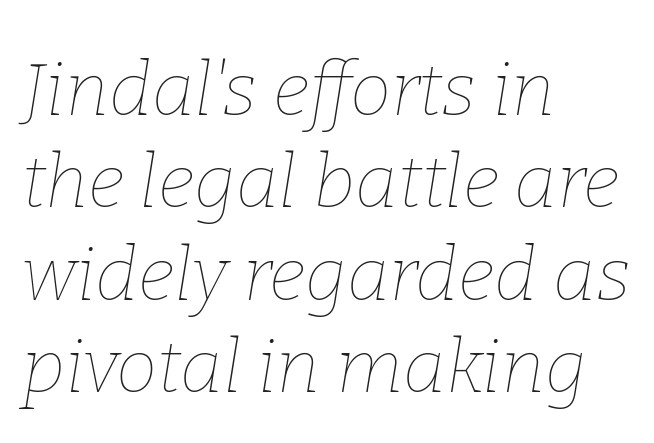
Type without underlining. Spacing verdict: proportional, widths tailored to each character. The setting favours the left margin, as ordinary paragraphs usually do. Compared with typical paragraphs, the rows here are spaced about the same. No heavy texture on the line: the type isn't bold.
